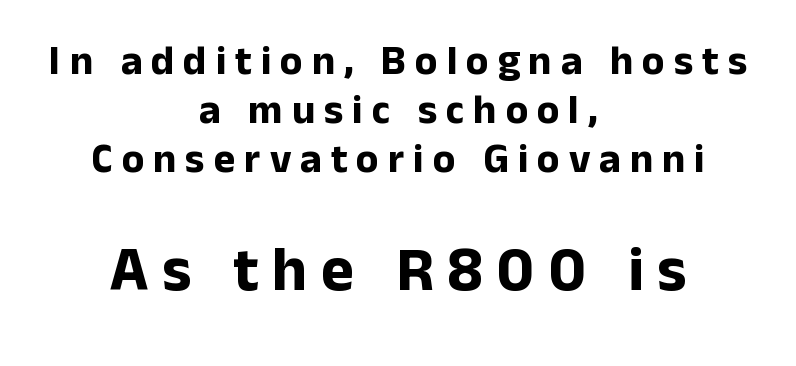
Q: Is the text bold? A: Yes.
Q: Is the text italic (slanted)? A: No, it is upright.
Q: Is the typeface a serif or a sans-serif typeface? A: Sans-serif.
Q: Is the text underlined? A: No.
Q: How is the paragraph aligned? A: Centered.
Q: Is the spacing between letters normal or unusually wide? A: Unusually wide.
Q: Which block of text is set in a larger size, the first (top) or the second (bottom)? A: The second (bottom) one.
Q: Width (condensed, normal, or wide)? A: Normal.
Q: Stroke contrast? A: Low.
Q: x-height? A: Medium.
Q: Monospaced? A: No.
